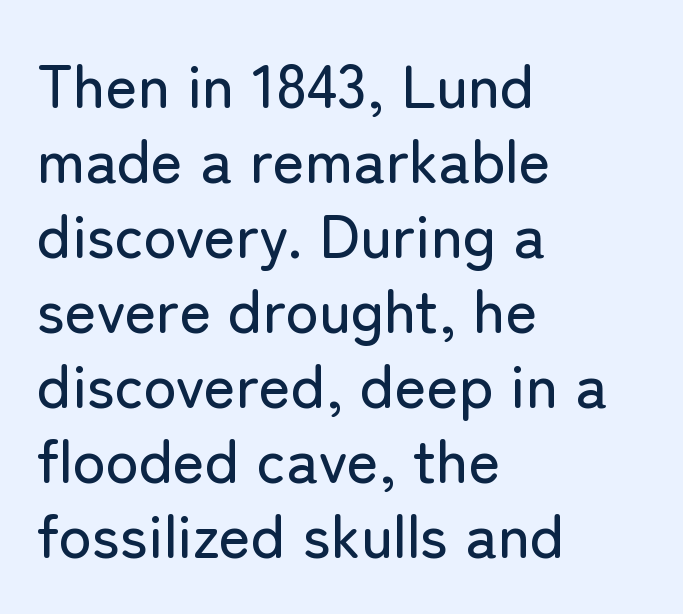
Q: Is the text italic (slanted)? A: No, it is upright.
Q: Is the typeface a serif or a sans-serif typeface? A: Sans-serif.
Q: Is the text underlined? A: No.
Q: How is the paragraph aligned? A: Left-aligned.
Q: Is the spacing between letters normal or unusually wide? A: Normal.
Q: Width (condensed, normal, or wide)? A: Normal.
Q: Stroke contrast? A: Low.
Q: x-height? A: Medium.
Q: Monospaced? A: No.
